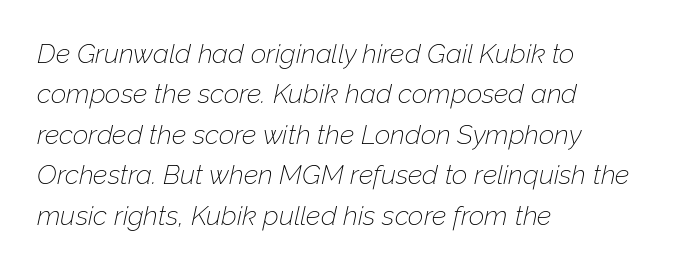
The face used here is rendered with its standard letterfit. Underlining? Definitely not there. The lettering tilts uniformly, giving the passage an italic look. The lines are quadded left. The weight would be labelled regular, book, light, or lighter still.
